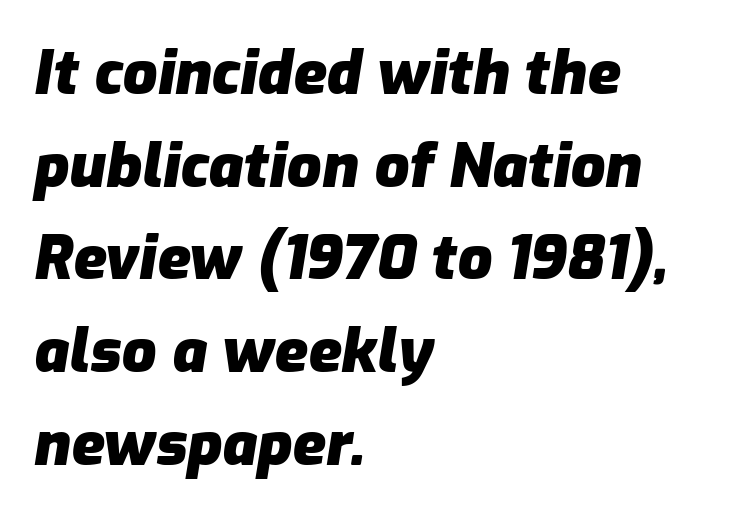
Q: Is the text bold? A: Yes.
Q: Is the text italic (slanted)? A: Yes, it leans right by about 9 degrees.
Q: Is the text underlined? A: No.
Q: How is the paragraph aligned? A: Left-aligned.
Q: Is the spacing between letters normal or unusually wide? A: Normal.
Q: Is the spacing between lines tight, normal or loose? A: Normal.
Q: Width (condensed, normal, or wide)? A: Normal.
Q: Stroke contrast? A: Low.
Q: x-height? A: Medium.
Q: Monospaced? A: No.
